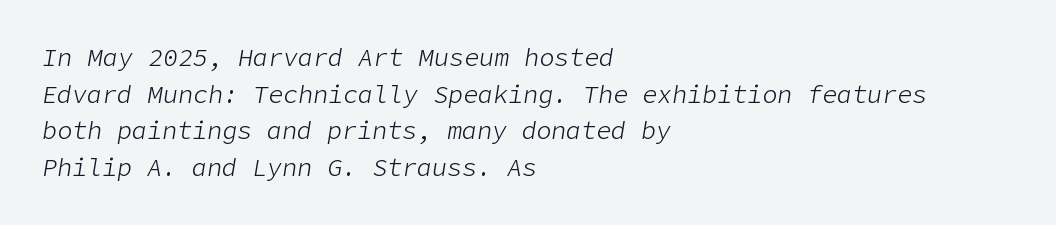
Q: Is the text bold? A: No.
Q: Is the text italic (slanted)? A: Yes, it leans right by about 9 degrees.
Q: Is the text underlined? A: No.
Q: How is the paragraph aligned? A: Left-aligned.
Q: Is the spacing between letters normal or unusually wide? A: Normal.
Q: Is the spacing between lines tight, normal or loose? A: Normal.
